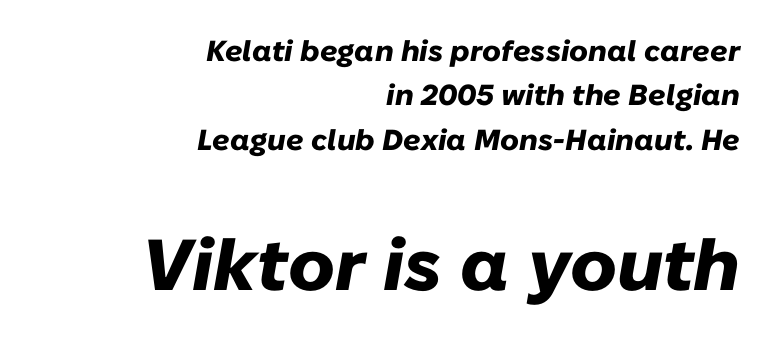
The sample has been set heavy, in full bold. Teacher's note: observe the even right margin — that is flush-right alignment. A student would notice the bottom passage is typeset larger than what precedes it. The typography opts for an oblique posture over an upright one. Students, note that the glyphs here touch the page at normal intervals. Note the varied advance widths — an 'i' is clearly narrower than an 'm'.
